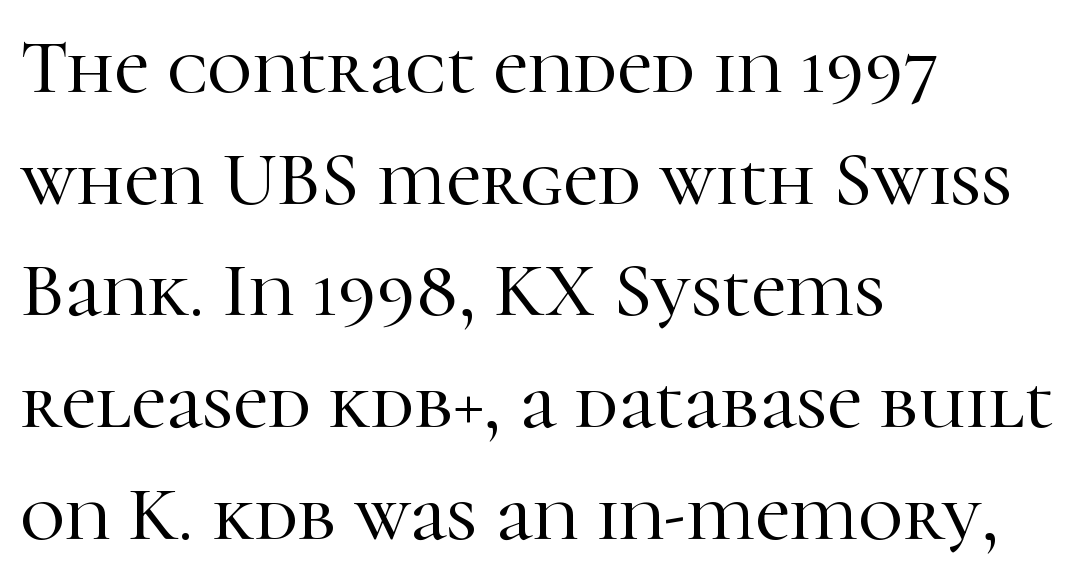
The letters stand straight up with perfectly vertical stems. Only glyphs here, with clear space below each row. Each letter keeps its own natural width here, so spacing adapts to shape. Horizontal alignment here is leftward, the default for most running prose.
